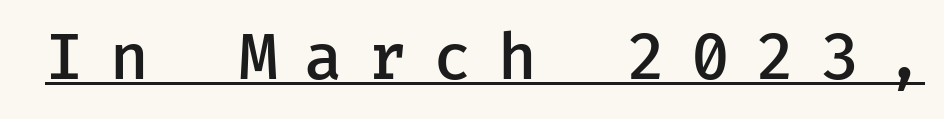
The image shows 63 px semibold sans-serif type, upright; set unusually wide letter spacing (+0.41 em), underlined; low stroke contrast and a medium x-height.
